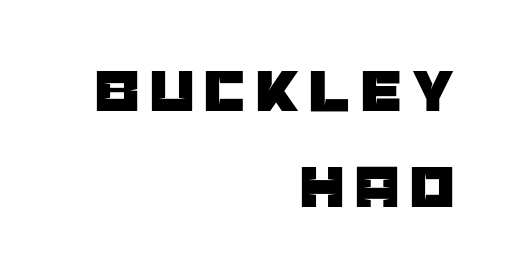
Regarding serifs, this sample does without them. A typesetter would call this proportional, since set widths differ per character. Typeset ragged left — the right edge is the straight one. Every stem runs plumb, perpendicular to the baseline.
